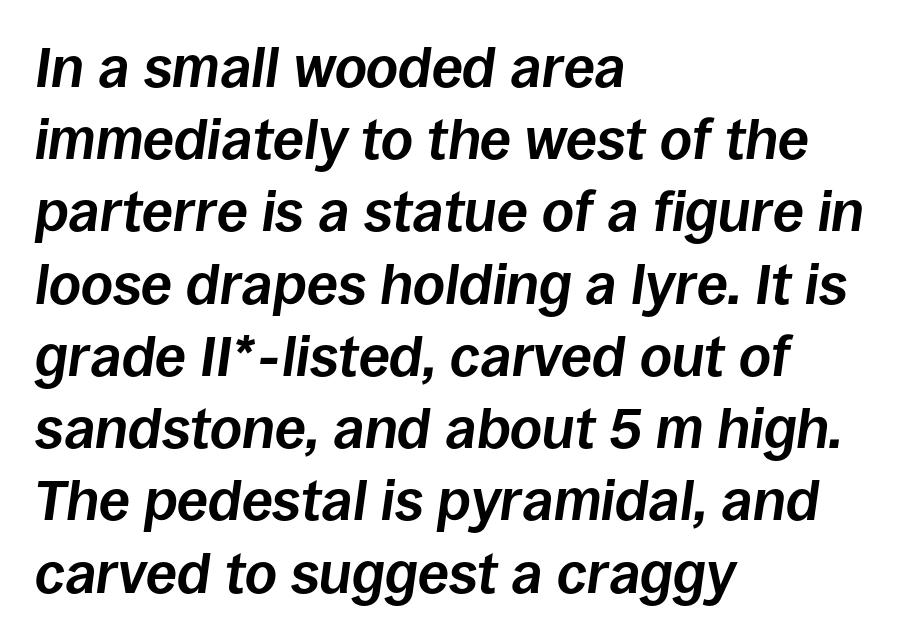
{"italic": "yes", "lean": "right", "slant_degrees": 8, "bold": "yes", "weight": "bold", "width": "normal", "stroke_contrast": "low", "x_height": "large", "monospaced": "no", "underline": "no", "align": "left", "line_spacing": "normal", "line_spacing_ratio": 1.29, "letter_spacing": "normal", "letter_spacing_em": 0.0, "glyph_px": 56}
